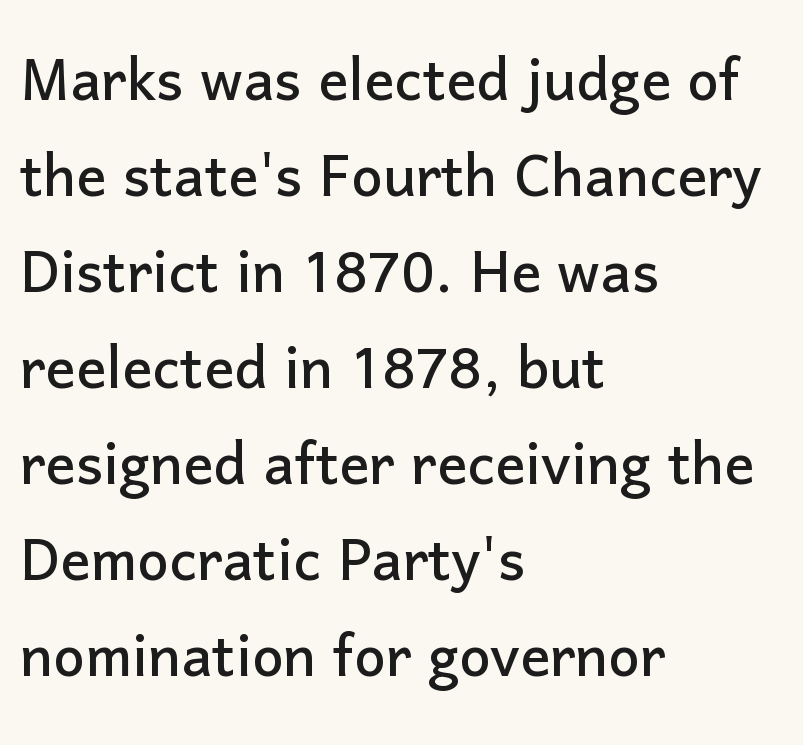
The image shows 75 px sans-serif type, upright; set left-aligned, normal line spacing (1.28x), normal letter spacing, not underlined; low stroke contrast and a medium x-height.
